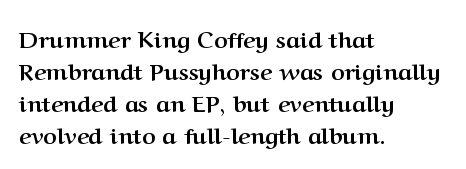
Compared with typical paragraphs, the rows here are spaced about the same. In terms of posture, this sample is upright. You'd pick this weight for a headline — it's a proper bold. Typeset ragged right — the left edge is the straight one.
